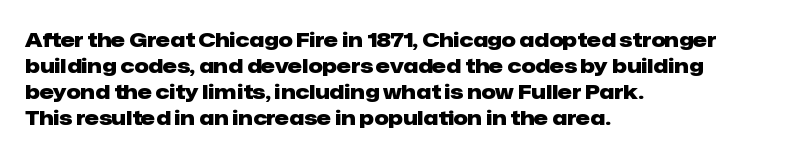
{"italic": "no", "bold": "yes", "underline": "no", "align": "left", "line_spacing": "normal", "line_spacing_ratio": 1.3, "letter_spacing": "normal", "letter_spacing_em": 0.0, "glyph_px": 20}
